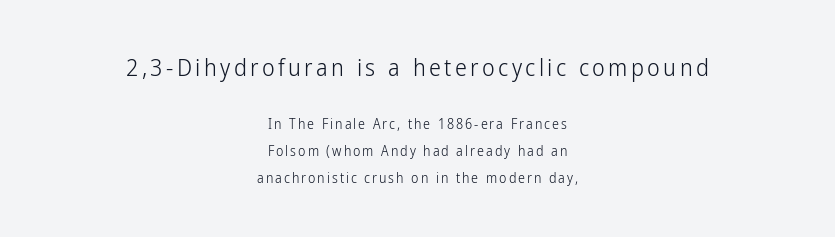
The image shows 24 px text type, upright; set centered, loose line spacing (1.93x), not underlined; the first (top) block is 1.71x larger.
